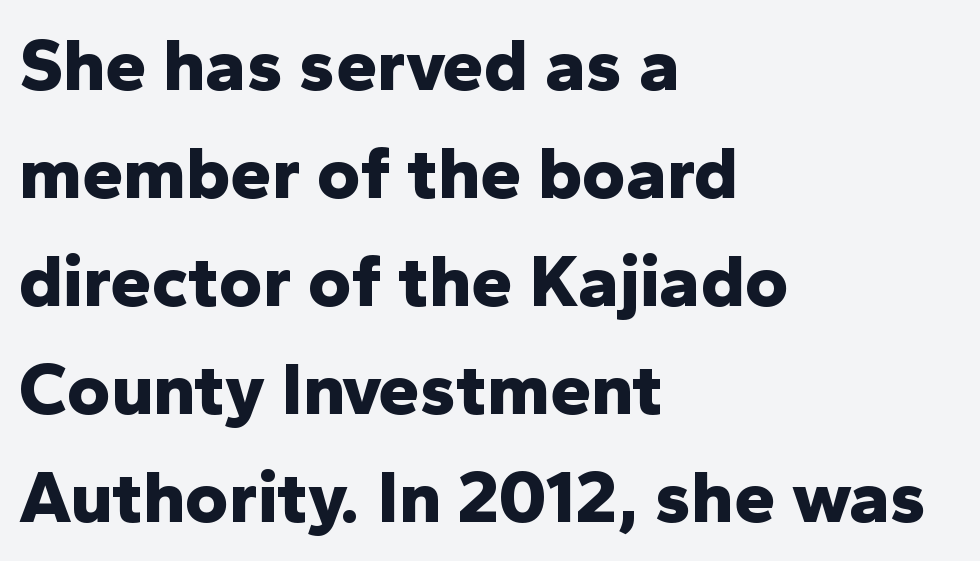
In CSS terms this would be text-align: left. Unmarked baselines from the first word to the last. These lines carry a lot of weight — the face is fully bold. Nope, no serifs anywhere on these letters. Characters remain perfectly vertical along every line.
